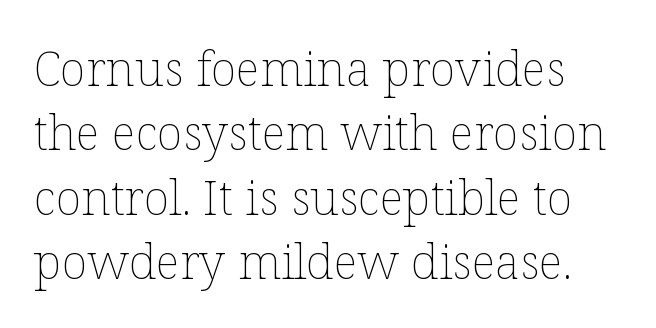
Q: Is the text bold? A: No.
Q: Is the text italic (slanted)? A: No, it is upright.
Q: Is the text underlined? A: No.
Q: Is the spacing between letters normal or unusually wide? A: Normal.
Q: Is the spacing between lines tight, normal or loose? A: Normal.
Q: Width (condensed, normal, or wide)? A: Normal.
Q: Stroke contrast? A: Low.
Q: x-height? A: Medium.
Q: Monospaced? A: No.
